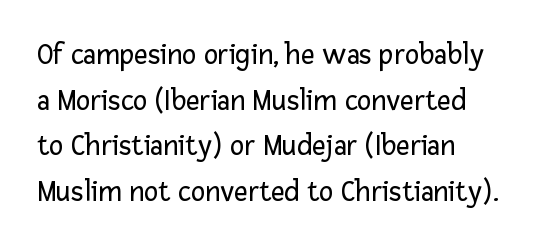
The typesetting does not lean heavy: it is not bold. Ordinary non-slanted type is in use. The tracking reads as untouched default to a designer's eye. You could not count columns in this text — the font is proportionally spaced. These lines sit exactly where default settings would place them.
